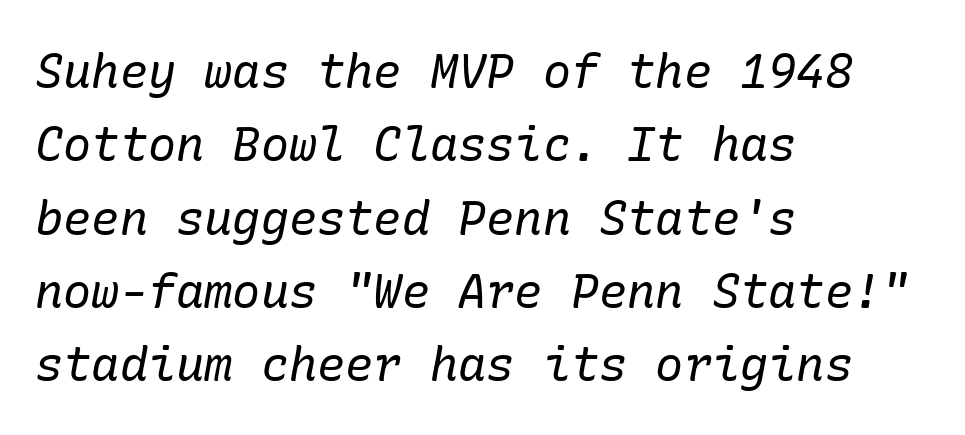
The image shows 47 px regular-weight type, italic (leaning right); set left-aligned, normal line spacing (1.56x), normal letter spacing, not underlined; low stroke contrast and a medium x-height.
